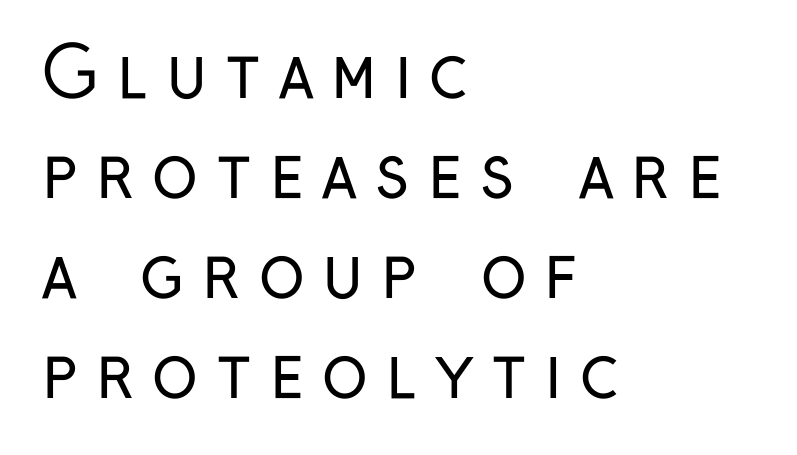
Interline gaps are of average width in this sample. Is the type heavy? It reads as light-to-regular instead. The foot of each line stays bare and open. In terms of letterspacing, this is a distinctly airy, spread setting. Does the type have serifs? No, each stem ends abruptly.
